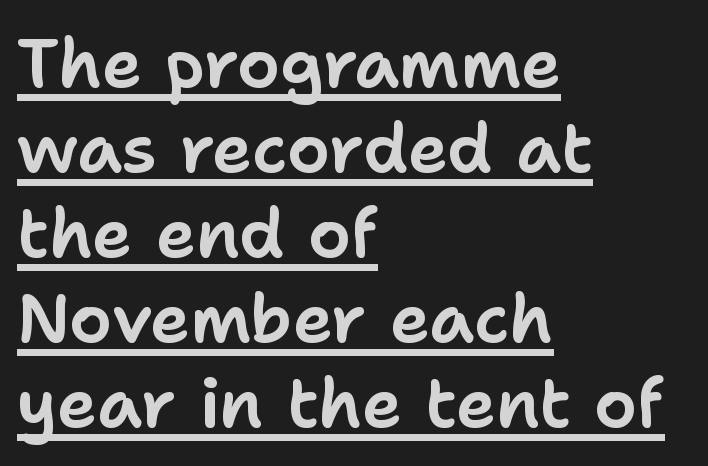
Q: Is the text italic (slanted)? A: No, it is upright.
Q: Is the typeface a serif or a sans-serif typeface? A: Sans-serif.
Q: Is the text underlined? A: Yes.
Q: How is the paragraph aligned? A: Left-aligned.
Q: Is the spacing between letters normal or unusually wide? A: Normal.
Q: Is the spacing between lines tight, normal or loose? A: Normal.
Q: Width (condensed, normal, or wide)? A: Normal.
Q: Stroke contrast? A: Low.
Q: x-height? A: Medium.
Q: Monospaced? A: No.
